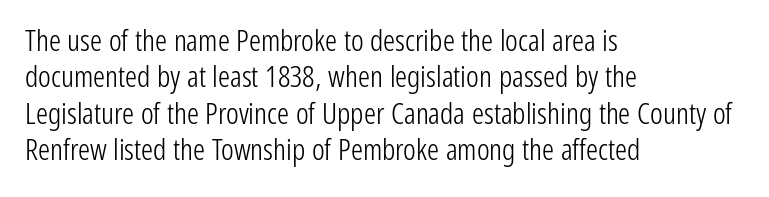
The image shows 30 px light, condensed sans-serif type, upright; set left-aligned, line spacing 1.21x, normal letter spacing, not underlined; low stroke contrast and a medium x-height.
